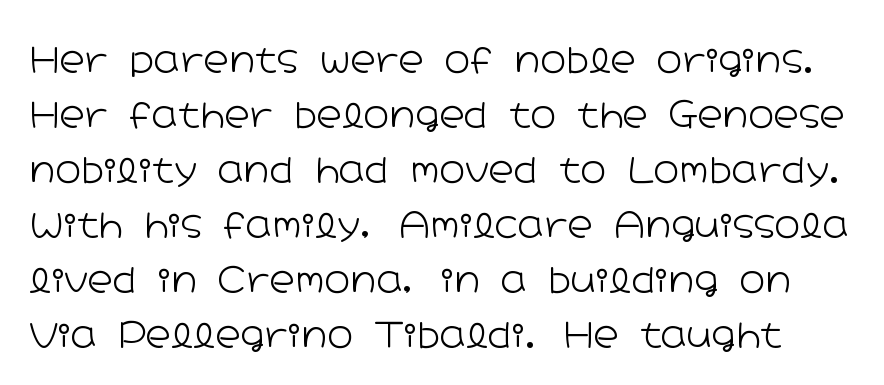
{"serif": "no", "italic": "no", "bold": "no", "weight": "light", "width": "wide", "stroke_contrast": "low", "x_height": "medium", "monospaced": "no", "underline": "no", "line_spacing": "normal", "line_spacing_ratio": 1.57, "letter_spacing": "normal", "letter_spacing_em": 0.0, "glyph_px": 35}
